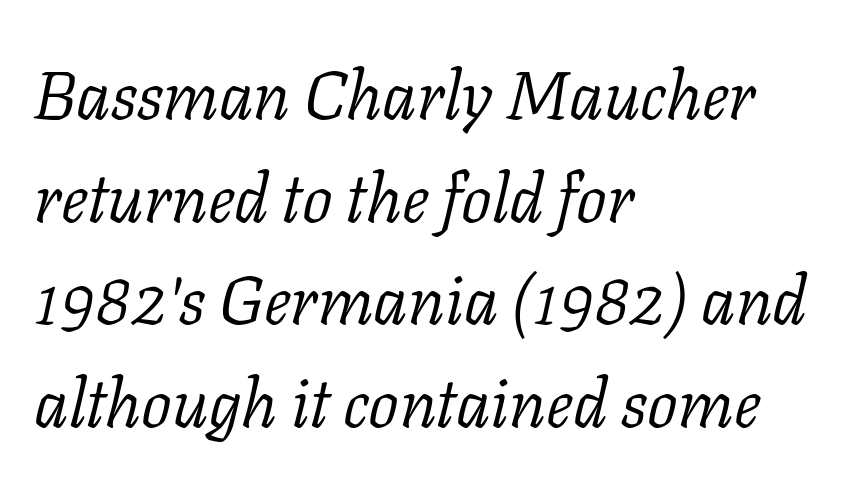
Q: Is the text bold? A: No.
Q: Is the text italic (slanted)? A: Yes, it leans right by about 11 degrees.
Q: Is the typeface a serif or a sans-serif typeface? A: Serif.
Q: Is the text underlined? A: No.
Q: How is the paragraph aligned? A: Left-aligned.
Q: Is the spacing between letters normal or unusually wide? A: Normal.
Q: Is the spacing between lines tight, normal or loose? A: Normal.
Q: Width (condensed, normal, or wide)? A: Normal.
Q: Stroke contrast? A: Low.
Q: x-height? A: Medium.
Q: Monospaced? A: No.
